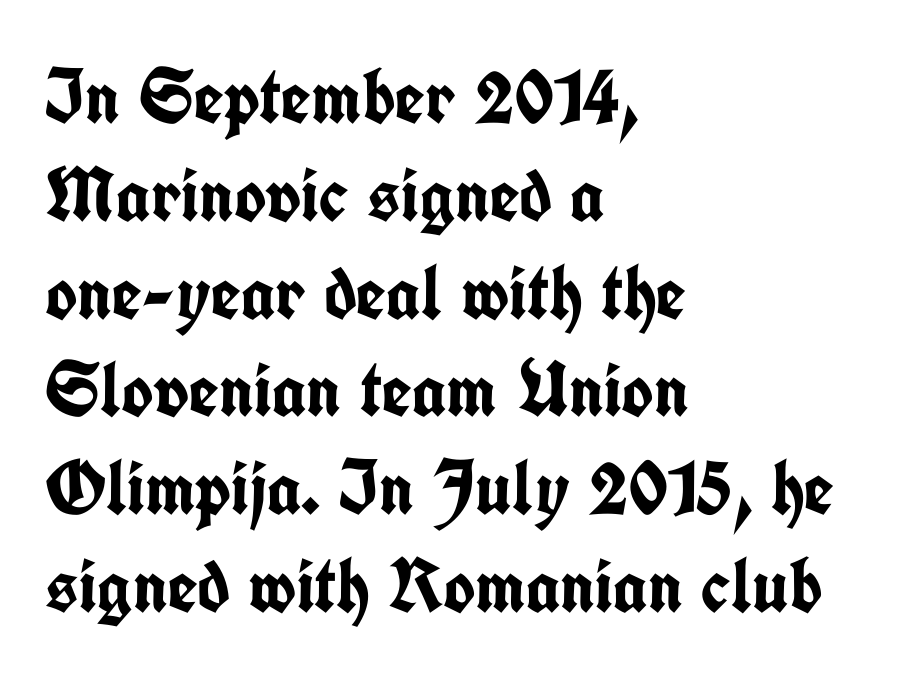
The face used here is a sans, in the tradition of grotesques and geometrics. Emphasis by weight is at full strength: bold. The space beneath each line is pristine and unruled. Teacher's note: observe the even left margin — that is flush-left alignment. The font's upright variant was chosen for this text. The rendering uses a moderate line-height, typical for paragraphs.
